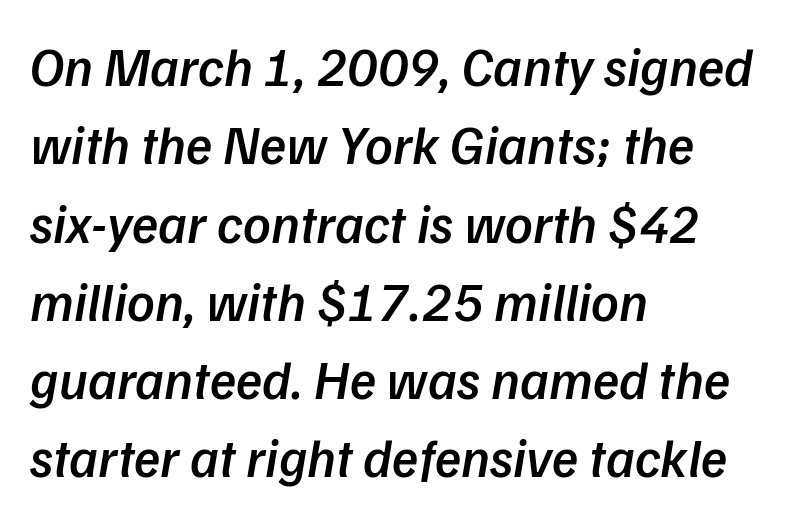
The image shows 54 px semibold sans-serif type; set left-aligned, normal line spacing (1.45x), normal letter spacing, not underlined; low stroke contrast and a medium x-height.
